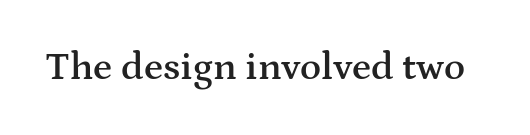
Font category for this specimen: serif. The characters look somewhat weighty, a semibold short of true bold. Each letter keeps its own natural width here, so spacing adapts to shape. Honestly, there is no underline to notice here at all.
